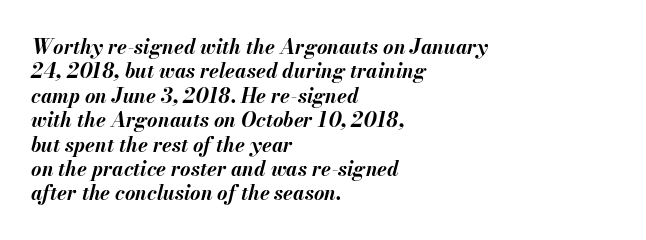
The image shows 20 px bold type, italic (leaning right); set left-aligned, line spacing 1.22x, normal letter spacing, not underlined.
